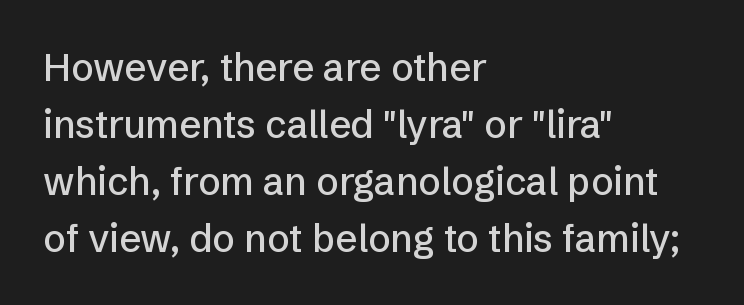
The image shows 38 px sans-serif type, upright; set left-aligned, normal line spacing (1.5x), normal letter spacing, not underlined; low stroke contrast and a medium x-height.
